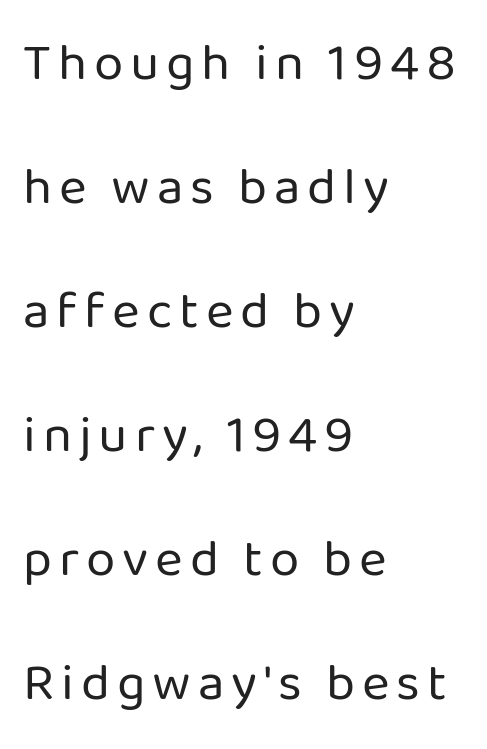
Q: Is the text bold? A: No.
Q: Is the text italic (slanted)? A: No, it is upright.
Q: Is the typeface a serif or a sans-serif typeface? A: Sans-serif.
Q: Is the text underlined? A: No.
Q: How is the paragraph aligned? A: Left-aligned.
Q: Is the spacing between lines tight, normal or loose? A: Loose.
Q: Width (condensed, normal, or wide)? A: Normal.
Q: Stroke contrast? A: Low.
Q: x-height? A: Medium.
Q: Monospaced? A: No.
